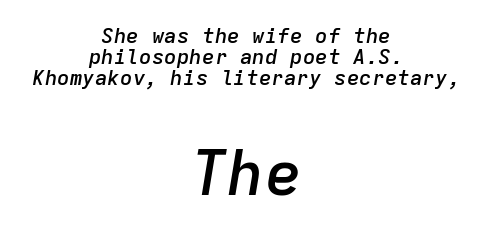
{"italic": "yes", "lean": "right", "slant_degrees": 9, "bold": "semi", "weight": "semibold", "width": "normal", "stroke_contrast": "low", "x_height": "medium", "monospaced": "yes", "underline": "no", "align": "center", "line_spacing": "tight", "line_spacing_ratio": 1.01, "letter_spacing": "normal", "letter_spacing_em": 0.0, "larger_block": "second", "size_ratio": 2.95, "glyph_px": 62}
